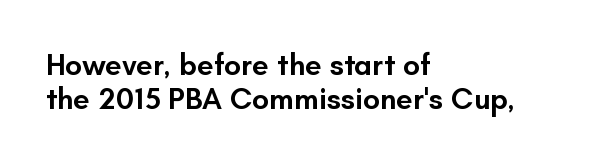
{"serif": "no", "italic": "no", "bold": "semi", "weight": "semibold", "width": "normal", "stroke_contrast": "low", "x_height": "small", "monospaced": "no", "underline": "no", "align": "left", "line_spacing": "tight", "line_spacing_ratio": 1.15, "letter_spacing": "normal", "letter_spacing_em": 0.0, "glyph_px": 30}
